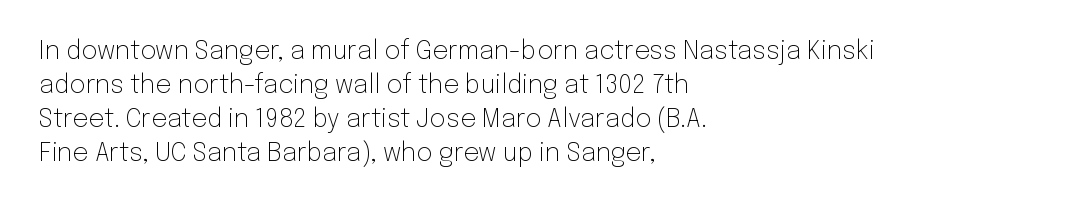
The image shows 25 px text type, upright; set left-aligned, normal line spacing (1.36x), normal letter spacing, not underlined.
